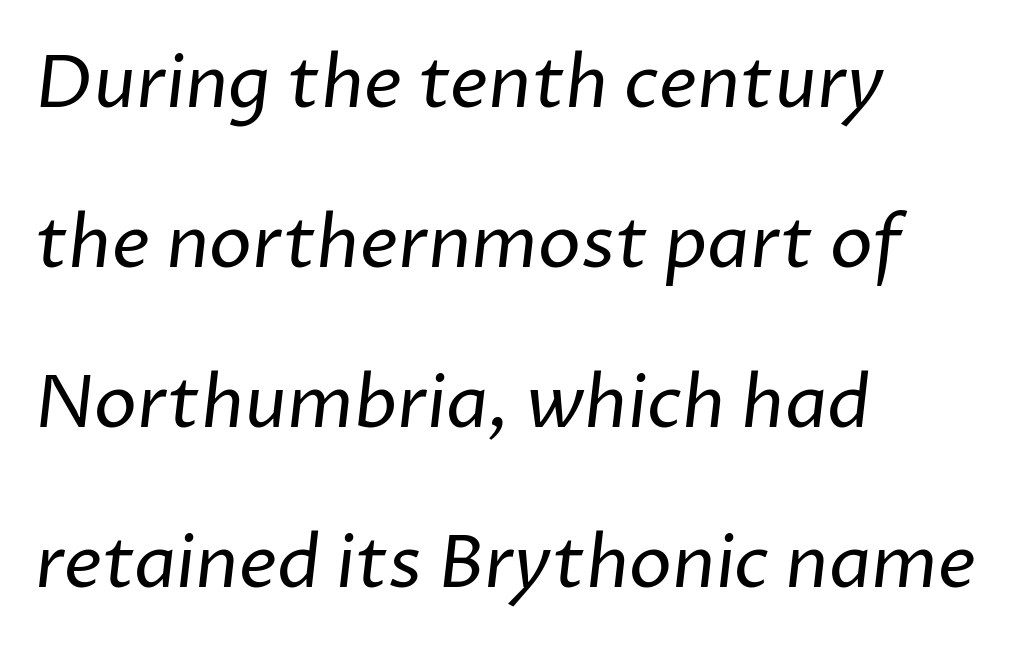
Q: Is the text bold? A: No.
Q: Is the typeface a serif or a sans-serif typeface? A: Sans-serif.
Q: Is the text underlined? A: No.
Q: How is the paragraph aligned? A: Left-aligned.
Q: Is the spacing between letters normal or unusually wide? A: Normal.
Q: Is the spacing between lines tight, normal or loose? A: Loose.
Q: Width (condensed, normal, or wide)? A: Normal.
Q: Stroke contrast? A: Low.
Q: x-height? A: Medium.
Q: Monospaced? A: No.
